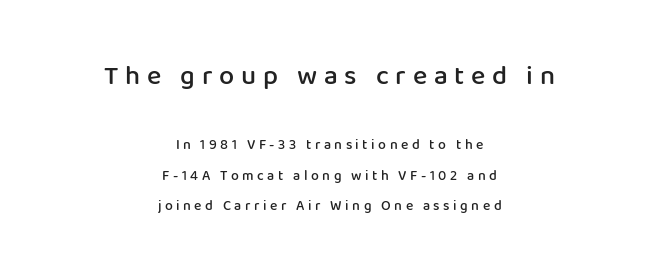
Q: Is the text bold? A: Semi-bold.
Q: Is the text italic (slanted)? A: No, it is upright.
Q: Is the text underlined? A: No.
Q: How is the paragraph aligned? A: Centered.
Q: Is the spacing between letters normal or unusually wide? A: Unusually wide.
Q: Is the spacing between lines tight, normal or loose? A: Loose.
Q: Which block of text is set in a larger size, the first (top) or the second (bottom)? A: The first (top) one.
